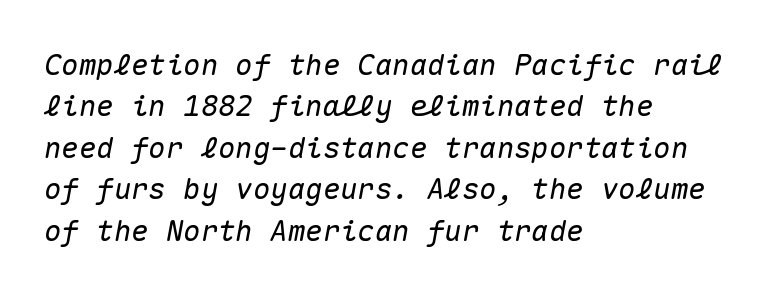
The image shows 29 px text type, italic (leaning right), monospaced; set left-aligned, normal line spacing (1.43x), normal letter spacing, not underlined; medium stroke contrast and a medium x-height.
